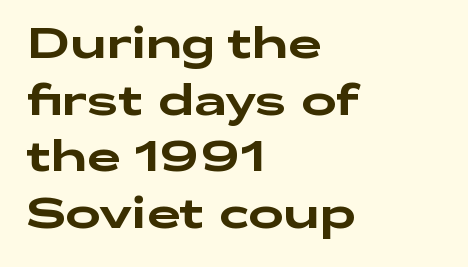
In terms of letterspacing, this is plain default setting. These lines are rendered in a variable-pitch font. This rendering features lettering with no underline. The vertical gap from one line to the next is medium. Characters remain perfectly vertical along every line. The text block is weighted toward the left margin, trailing off unevenly rightward.
